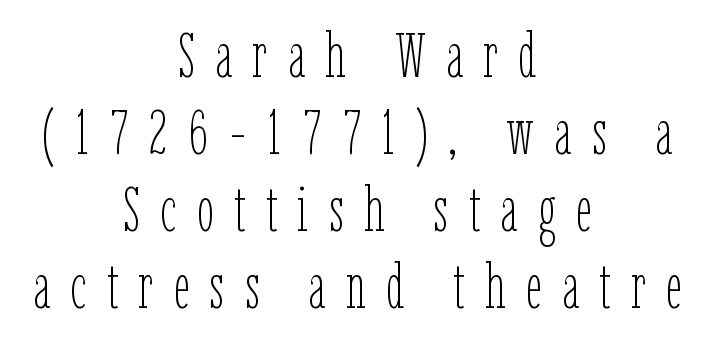
The typography opts for an upright posture over an oblique one. Descender tails drop into unmarked territory. This sample is center-justified, so both line endings float freely. Substantial extra tracking has been applied to these lines.
